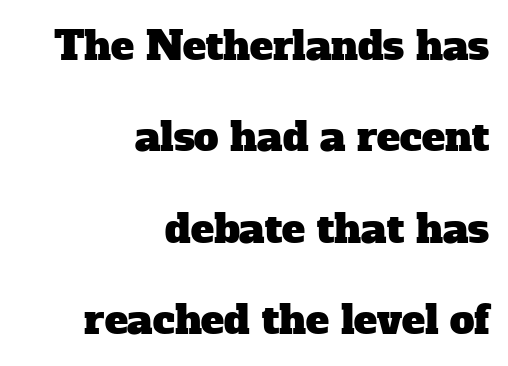
The area under the type is left untouched. These lines are set flush right with a ragged left edge. What stands out about the letter spacing? Nothing — it is the standard amount. The glyphs in this specimen are seriffed. Think of a printed novel: that variable character pitch is what you see here.
